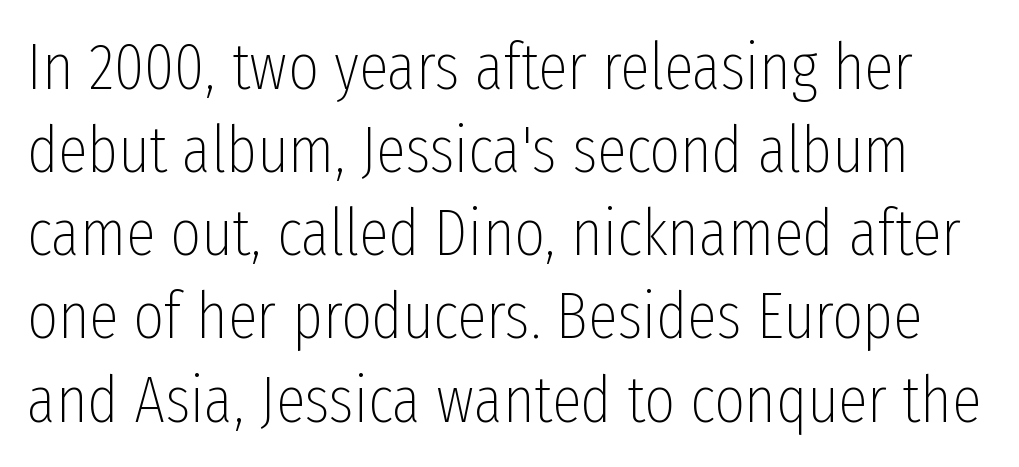
The image shows 66 px thin, condensed sans-serif type, upright; set normal line spacing (1.26x), normal letter spacing, not underlined; low stroke contrast and a medium x-height.
